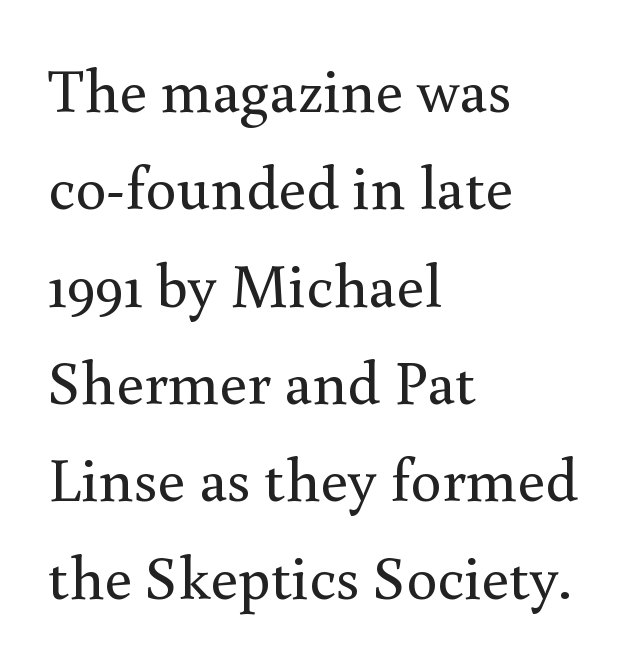
Q: Is the text bold? A: No.
Q: Is the text italic (slanted)? A: No, it is upright.
Q: Is the typeface a serif or a sans-serif typeface? A: Serif.
Q: Is the text underlined? A: No.
Q: How is the paragraph aligned? A: Left-aligned.
Q: Is the spacing between letters normal or unusually wide? A: Normal.
Q: Is the spacing between lines tight, normal or loose? A: Normal.
Q: Width (condensed, normal, or wide)? A: Normal.
Q: x-height? A: Small.
Q: Monospaced? A: No.
